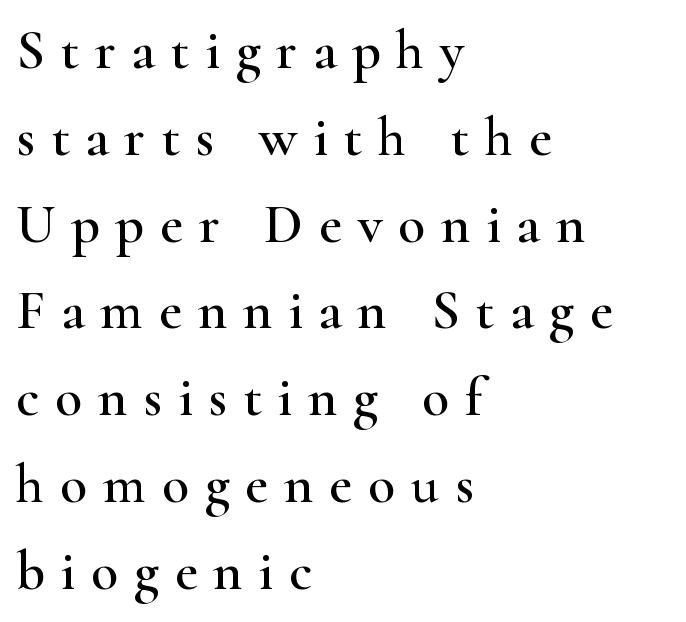
The designer left line spacing at the default. Decoration check: the copy has no underline. A typesetter would call this proportional, since set widths differ per character. This rendering employs a face with finishing strokes, i.e., a serif. Reading down the block, your eye returns to a fixed left position each line.
